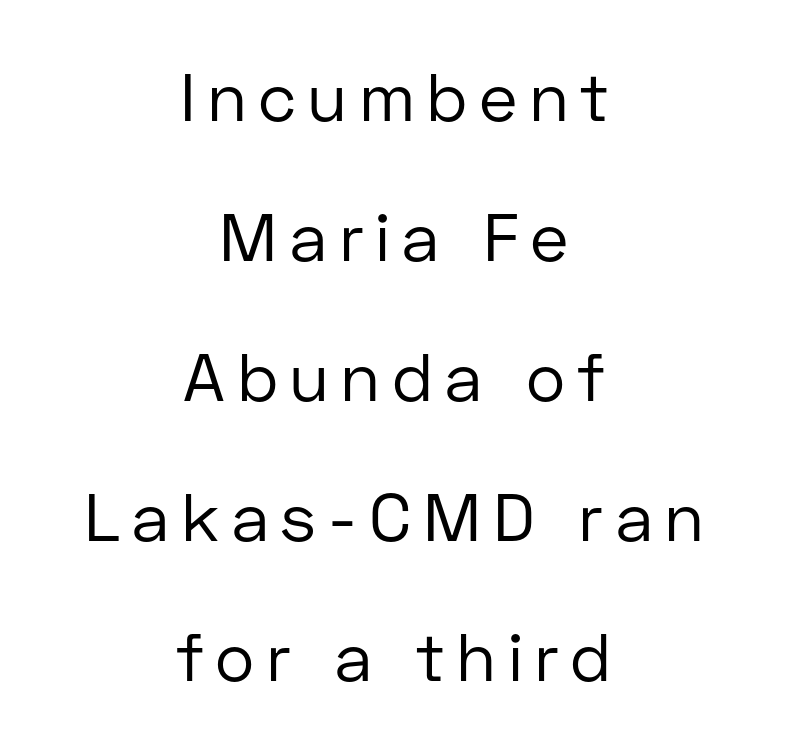
Observe the absence of serifs on each vertical stroke in this sample. Anything drawn beneath the words? Only blank space. Spacing verdict: proportional, widths tailored to each character. The rendering positions every line midway between the sides. Italic? Not at all — the glyphs are vertical.
